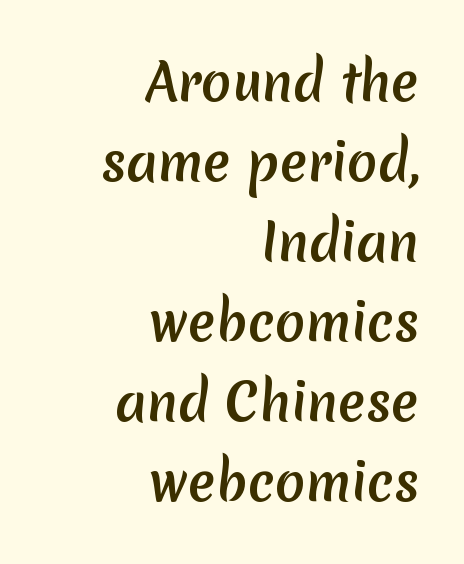
The image shows 50 px sans-serif type; set right-aligned, normal line spacing (1.6x), normal letter spacing, not underlined; medium stroke contrast and a medium x-height.
